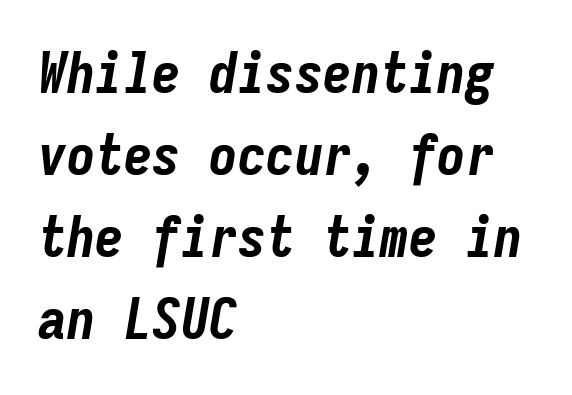
The image shows 57 px bold, condensed type, italic (leaning right), monospaced; set left-aligned, normal line spacing (1.44x), normal letter spacing, not underlined; low stroke contrast and a medium x-height.
